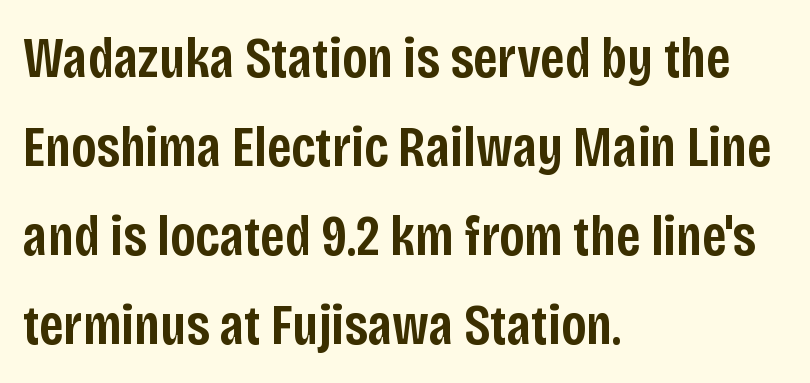
The image shows 57 px semibold, condensed sans-serif type, upright; set left-aligned, normal line spacing (1.56x), normal letter spacing, not underlined; low stroke contrast and a large x-height.
